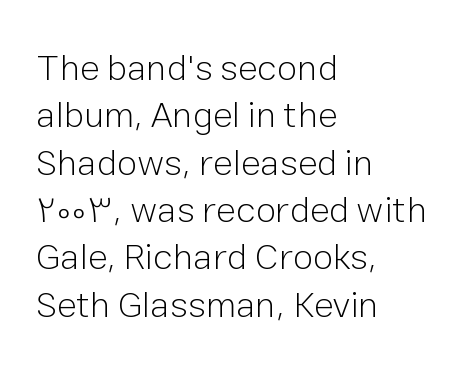
The image shows 37 px light sans-serif type, upright; set left-aligned, normal line spacing (1.28x), normal letter spacing, not underlined; low stroke contrast and a medium x-height.
